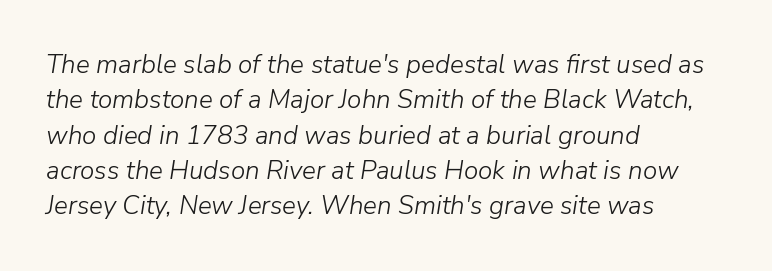
Q: Is the text bold? A: No.
Q: Is the text italic (slanted)? A: Yes, it leans right by about 9 degrees.
Q: Is the text underlined? A: No.
Q: How is the paragraph aligned? A: Left-aligned.
Q: Is the spacing between letters normal or unusually wide? A: Normal.
Q: Is the spacing between lines tight, normal or loose? A: Normal.
